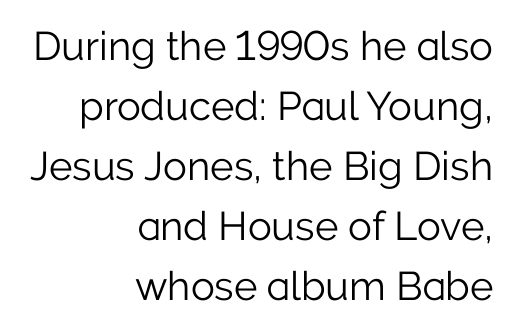
Notice how the passage keeps a crisp vertical edge on the right only. The strokes carry an ordinary text weight at most. Think of a printed novel: that variable character pitch is what you see here. Tracking value appears to be zero — textbook default spacing. The passage shown is typeset with a sans-serif family.
